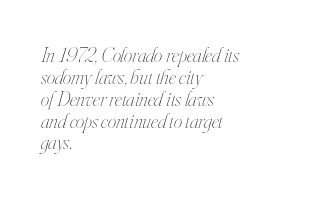
{"italic": "yes", "lean": "right", "slant_degrees": 16, "bold": "no", "underline": "no", "align": "left", "line_spacing": "tight", "line_spacing_ratio": 1.04, "letter_spacing": "normal", "letter_spacing_em": 0.0, "glyph_px": 21}
